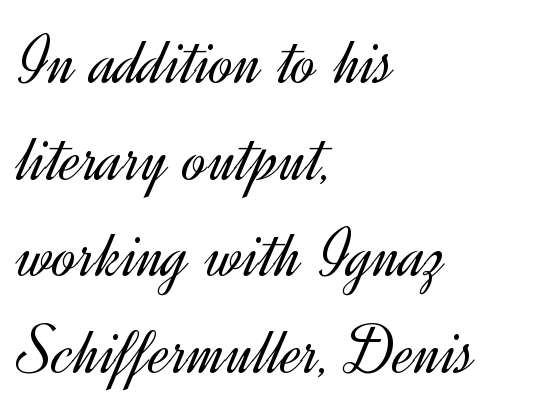
{"serif": "no", "bold": "no", "weight": "light", "width": "normal", "x_height": "small", "monospaced": "no", "underline": "no", "align": "left", "line_spacing": "normal", "line_spacing_ratio": 1.36, "letter_spacing": "normal", "letter_spacing_em": 0.0, "glyph_px": 71}
